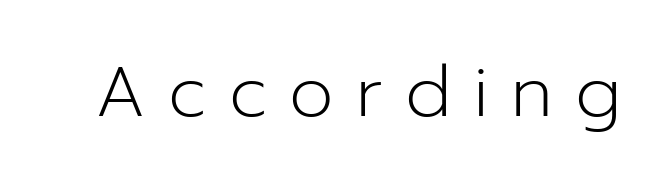
Q: Is the text bold? A: No.
Q: Is the text italic (slanted)? A: No, it is upright.
Q: Is the typeface a serif or a sans-serif typeface? A: Sans-serif.
Q: Is the text underlined? A: No.
Q: Is the spacing between letters normal or unusually wide? A: Unusually wide.
Q: Width (condensed, normal, or wide)? A: Normal.
Q: Stroke contrast? A: Low.
Q: x-height? A: Medium.
Q: Monospaced? A: No.
